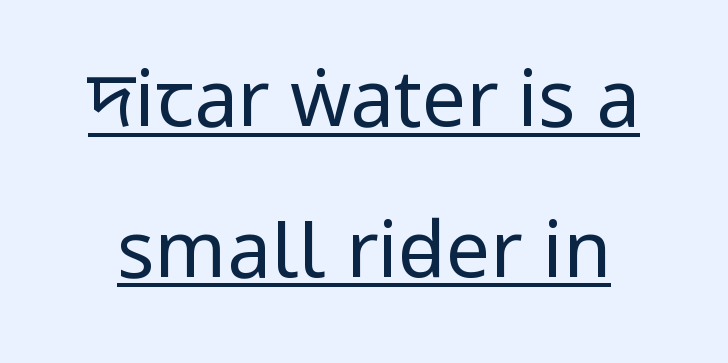
Q: Is the text bold? A: No.
Q: Is the text italic (slanted)? A: No, it is upright.
Q: Is the typeface a serif or a sans-serif typeface? A: Sans-serif.
Q: Is the text underlined? A: Yes.
Q: Is the spacing between letters normal or unusually wide? A: Normal.
Q: Is the spacing between lines tight, normal or loose? A: Loose.
Q: Width (condensed, normal, or wide)? A: Condensed.
Q: Stroke contrast? A: Low.
Q: x-height? A: Large.
Q: Monospaced? A: No.
